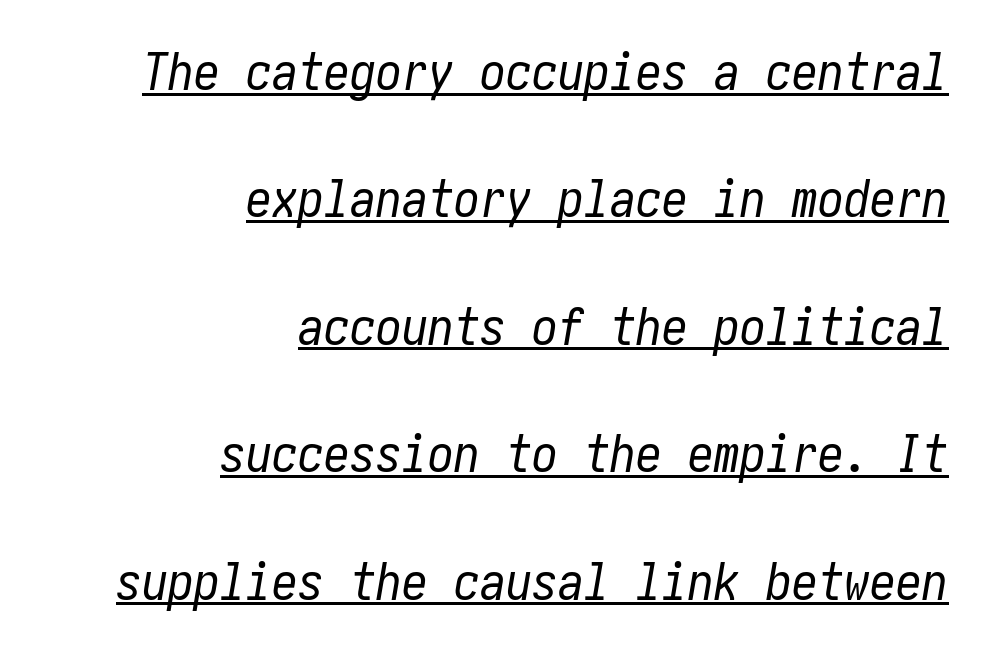
{"italic": "yes", "lean": "right", "slant_degrees": 10, "bold": "no", "weight": "regular", "width": "condensed", "stroke_contrast": "low", "x_height": "medium", "underline": "yes", "align": "right", "line_spacing": "loose", "line_spacing_ratio": 2.45, "letter_spacing": "normal", "letter_spacing_em": 0.0, "glyph_px": 52}
